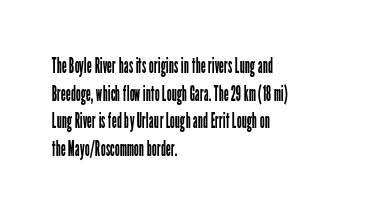
Q: Is the text bold? A: No.
Q: Is the text italic (slanted)? A: No, it is upright.
Q: Is the text underlined? A: No.
Q: How is the paragraph aligned? A: Left-aligned.
Q: Is the spacing between letters normal or unusually wide? A: Normal.
Q: Is the spacing between lines tight, normal or loose? A: Normal.
